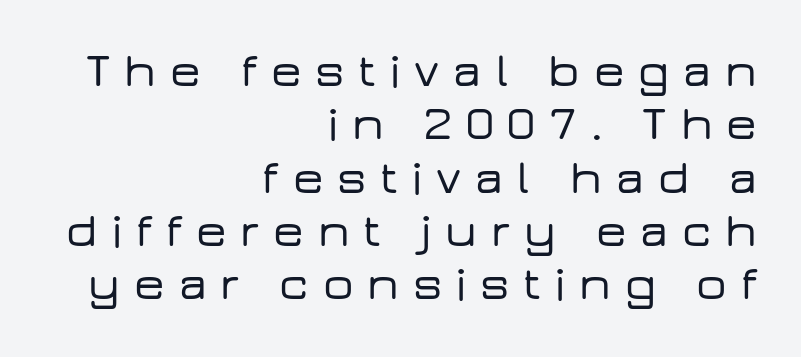
This sample has the flowing, uneven cadence of proportional lettering. The passage shown is typeset with a sans-serif family. This is the regular roman posture of the typeface. The lines are packed closely together with very little leading. Tracking here is generous; glyphs stand well apart from one another. The words here are not underlined.
